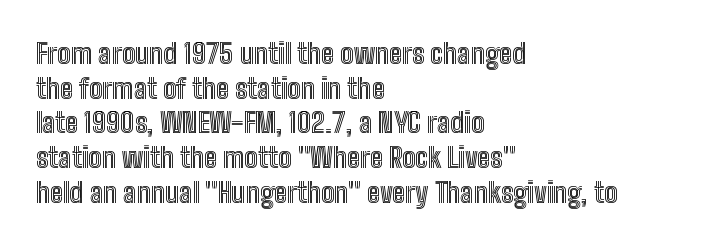
{"italic": "no", "width": "condensed", "x_height": "medium", "monospaced": "no", "underline": "no", "align": "left", "line_spacing_ratio": 1.24, "letter_spacing": "normal", "letter_spacing_em": 0.0, "glyph_px": 28}
